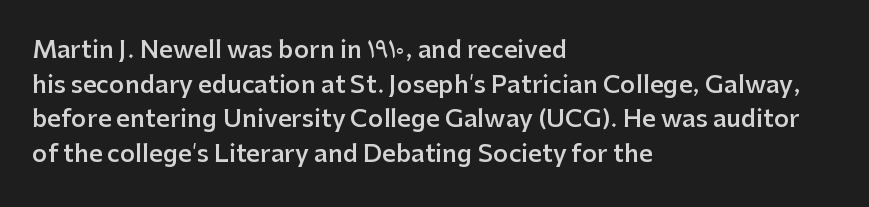
{"italic": "no", "bold": "semi", "underline": "no", "align": "left", "line_spacing": "normal", "line_spacing_ratio": 1.44, "letter_spacing": "normal", "letter_spacing_em": 0.0, "glyph_px": 24}
